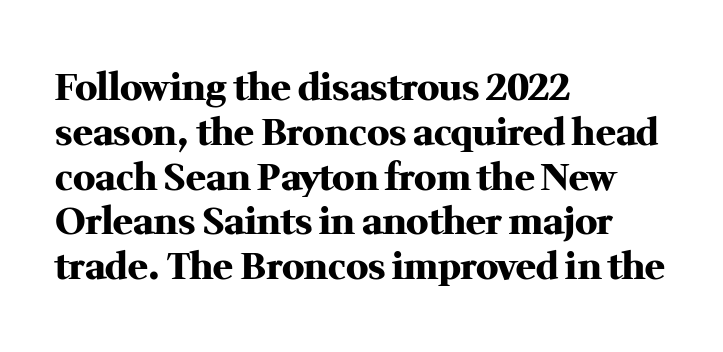
Strong, thick strokes mark this as bold type. The letters advance in unequal steps, a hallmark of proportional type. Inter-character spacing is left at the font's built-in metrics. Every row of glyphs begins at an identical x-position on the left. Posture: upright roman.
